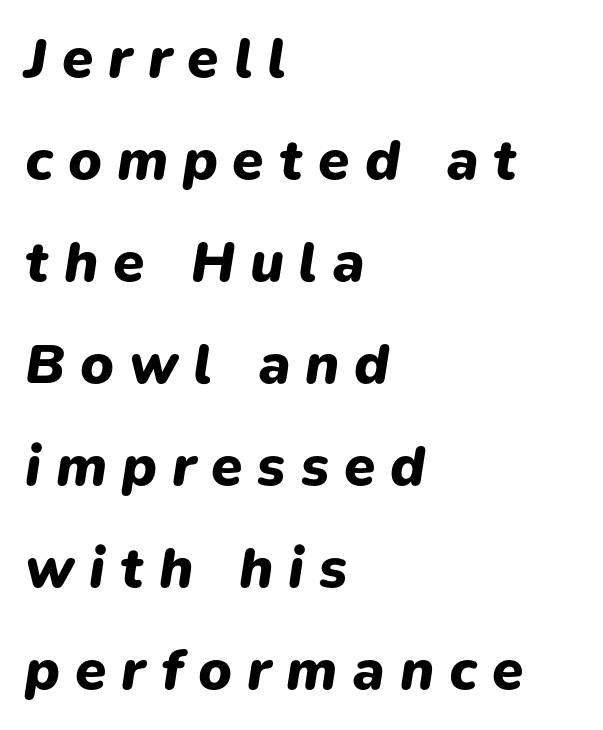
Q: Is the text bold? A: Yes.
Q: Is the text italic (slanted)? A: Yes, it leans right by about 9 degrees.
Q: Is the text underlined? A: No.
Q: How is the paragraph aligned? A: Left-aligned.
Q: Is the spacing between letters normal or unusually wide? A: Unusually wide.
Q: Width (condensed, normal, or wide)? A: Normal.
Q: Stroke contrast? A: Low.
Q: x-height? A: Medium.
Q: Monospaced? A: No.
